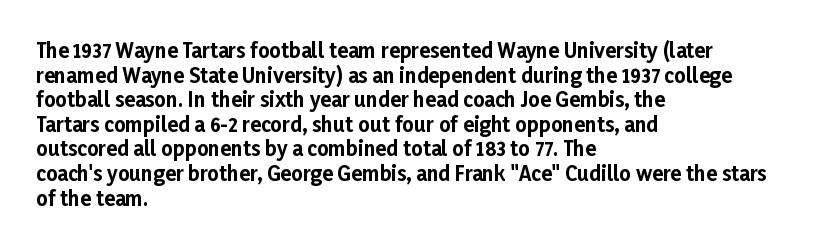
The foot of each line stays bare and open. The letters are bold, with thick, heavy strokes. The letters stand straight up with perfectly vertical stems. Compared with typical body copy, the letter spacing here is the same. These lines stack with their left ends in a neat column.
